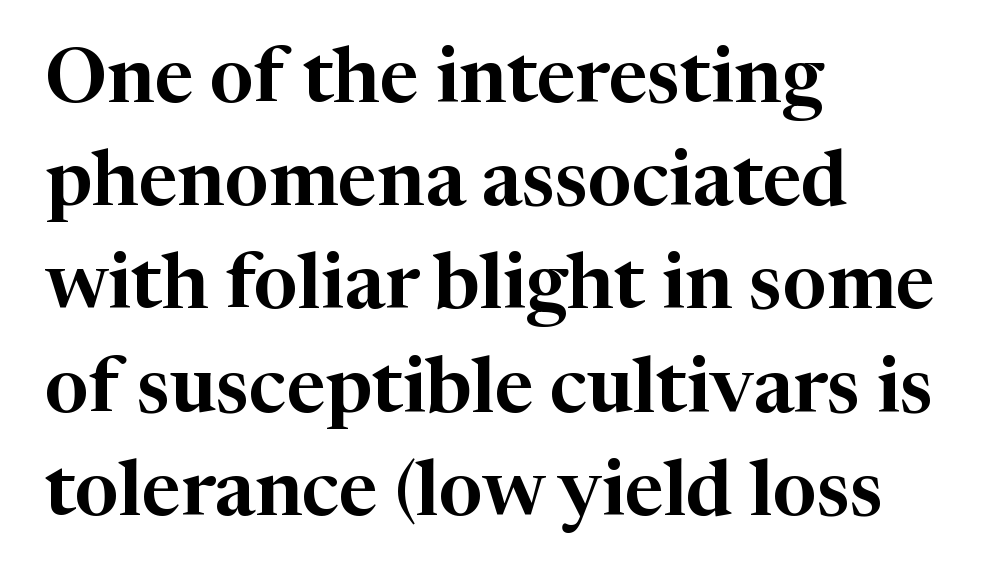
The image shows 77 px serif type, upright; set left-aligned, normal line spacing (1.34x), normal letter spacing, not underlined; high stroke contrast and a medium x-height.
